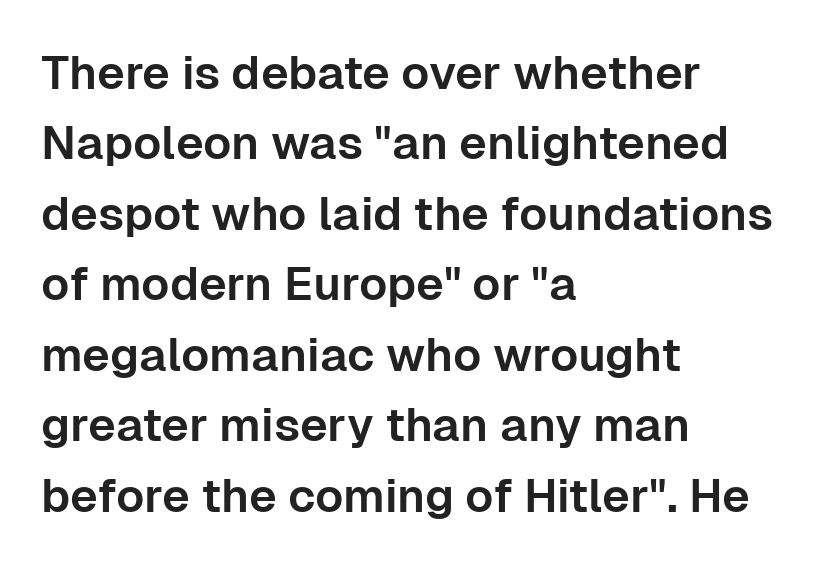
Q: Is the text italic (slanted)? A: No, it is upright.
Q: Is the typeface a serif or a sans-serif typeface? A: Sans-serif.
Q: Is the text underlined? A: No.
Q: How is the paragraph aligned? A: Left-aligned.
Q: Is the spacing between letters normal or unusually wide? A: Normal.
Q: Is the spacing between lines tight, normal or loose? A: Normal.
Q: Width (condensed, normal, or wide)? A: Normal.
Q: Stroke contrast? A: Low.
Q: x-height? A: Medium.
Q: Monospaced? A: No.
